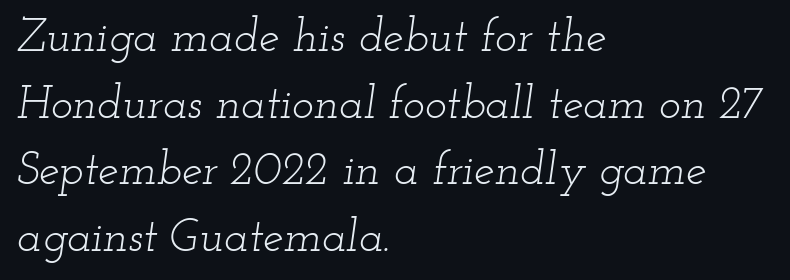
Q: Is the text bold? A: No.
Q: Is the text italic (slanted)? A: Yes, it leans right by about 12 degrees.
Q: Is the typeface a serif or a sans-serif typeface? A: Serif.
Q: Is the text underlined? A: No.
Q: How is the paragraph aligned? A: Left-aligned.
Q: Is the spacing between letters normal or unusually wide? A: Normal.
Q: Is the spacing between lines tight, normal or loose? A: Normal.
Q: Width (condensed, normal, or wide)? A: Wide.
Q: Stroke contrast? A: Low.
Q: x-height? A: Small.
Q: Monospaced? A: No.
